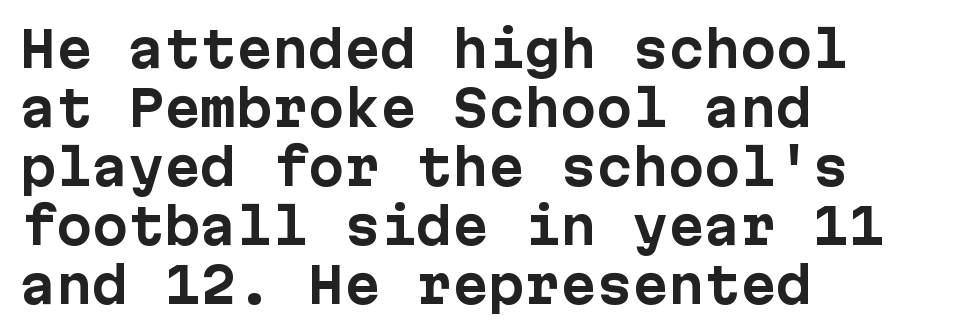
The image shows 48 px bold sans-serif type, upright; set left-aligned, line spacing 1.23x, normal letter spacing, not underlined; low stroke contrast and a medium x-height.
